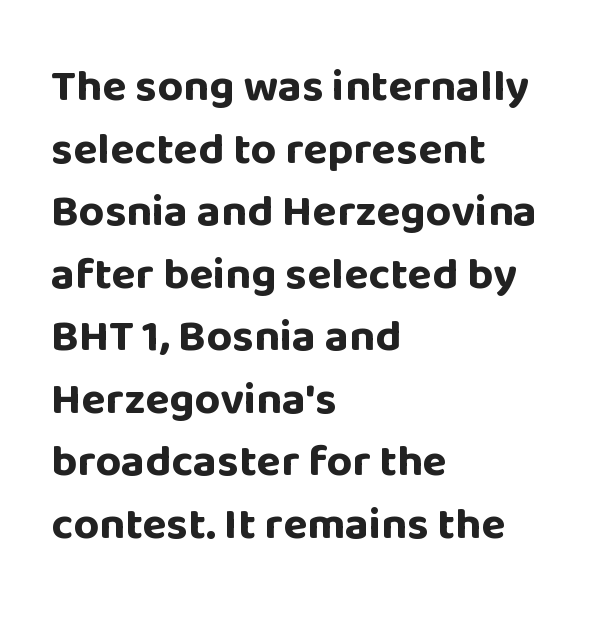
Q: Is the text bold? A: Yes.
Q: Is the text italic (slanted)? A: No, it is upright.
Q: Is the typeface a serif or a sans-serif typeface? A: Sans-serif.
Q: Is the text underlined? A: No.
Q: How is the paragraph aligned? A: Left-aligned.
Q: Is the spacing between letters normal or unusually wide? A: Normal.
Q: Is the spacing between lines tight, normal or loose? A: Normal.
Q: Width (condensed, normal, or wide)? A: Normal.
Q: Stroke contrast? A: Low.
Q: x-height? A: Large.
Q: Monospaced? A: No.
